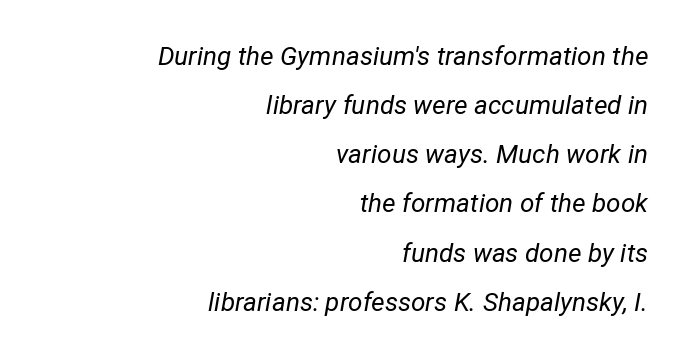
No extra ink here — the face is not bold. Rendered with sloped, italic letterforms. Notice how the passage keeps a crisp vertical edge on the right only. Glyph-to-glyph distance matches everyday printed text. Words float on clear page, feet unadorned.
